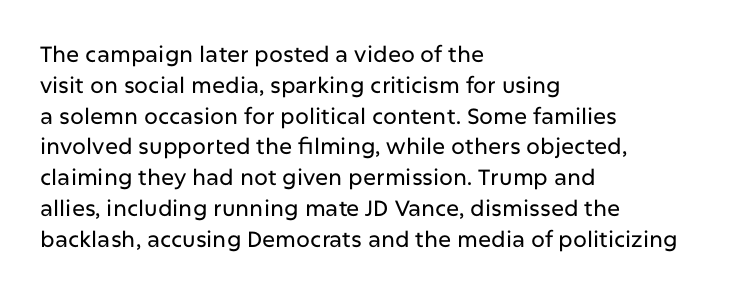
A classic flush-left, rag-right setting is used for this passage. Rendered with straight, roman letterforms. The rendering uses a moderate line-height, typical for paragraphs. In terms of letterspacing, this is plain default setting.
